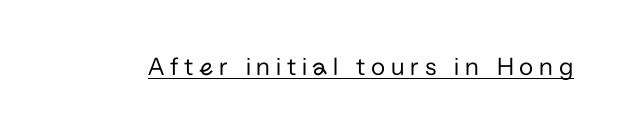
{"italic": "no", "bold": "no", "underline": "yes", "letter_spacing": "wide", "letter_spacing_em": 0.22, "glyph_px": 26}
